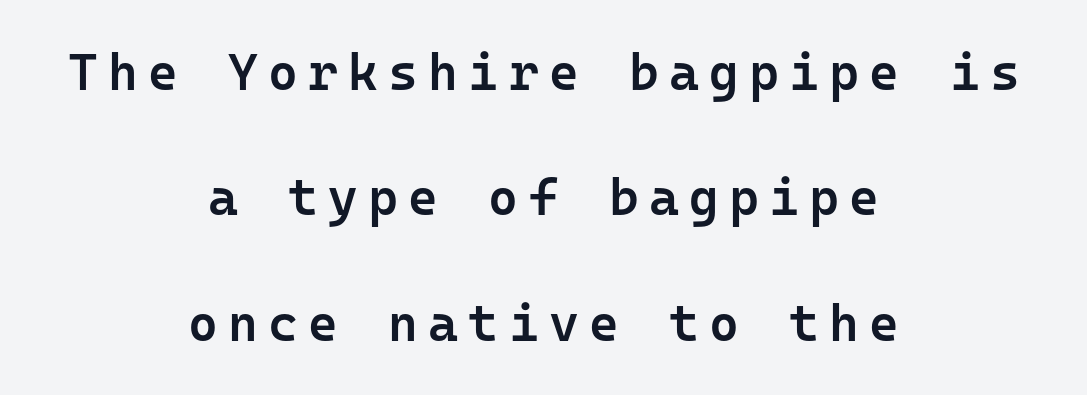
The image shows 51 px semibold sans-serif type, upright, monospaced; set centered, loose line spacing (2.46x), unusually wide letter spacing (+0.2 em), not underlined; low stroke contrast and a medium x-height.
